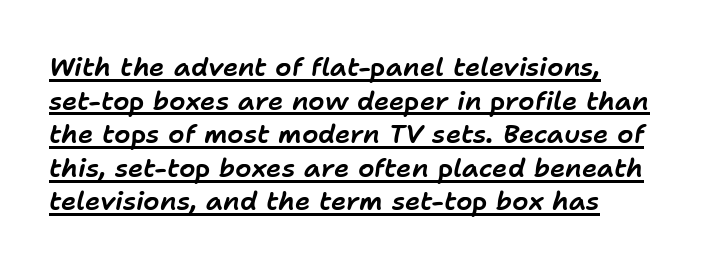
A typesetter would mark this as italic. Underlining? Definitely there. Honestly, the row spacing looks completely unremarkable. Between one letter and the next there's only the usual sliver of space.
